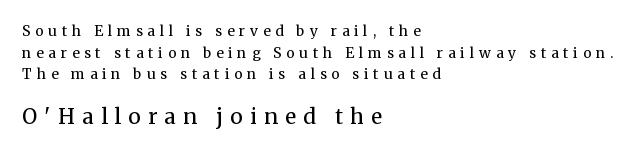
Students, note that the glyphs here are deliberately spaced far apart. Size contrast runs from small at the top to large at the bottom. In terms of posture, this sample is upright. The paragraph shown leans on its left margin. The passage shown is not underscored anywhere.
